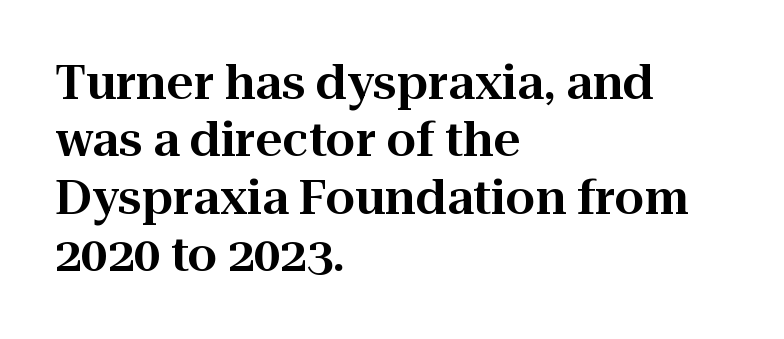
The image shows 47 px serif type, upright; set left-aligned, line spacing 1.22x, normal letter spacing, not underlined; high stroke contrast and a medium x-height.
